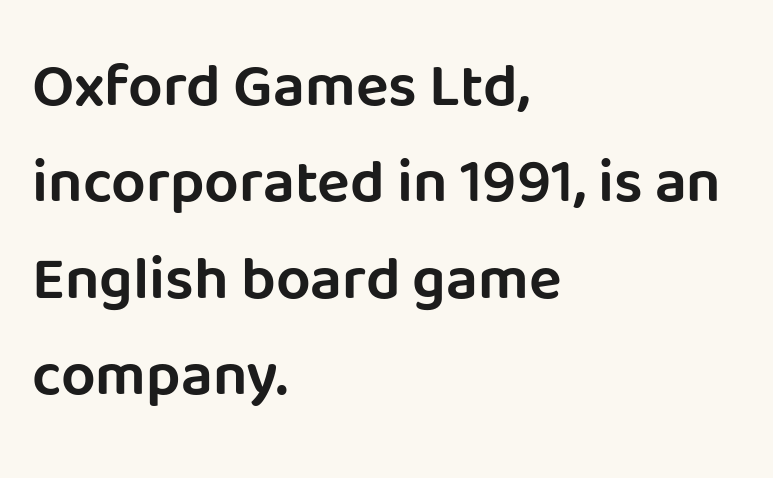
Q: Is the text italic (slanted)? A: No, it is upright.
Q: Is the typeface a serif or a sans-serif typeface? A: Sans-serif.
Q: Is the text underlined? A: No.
Q: How is the paragraph aligned? A: Left-aligned.
Q: Is the spacing between letters normal or unusually wide? A: Normal.
Q: Is the spacing between lines tight, normal or loose? A: Normal.
Q: Width (condensed, normal, or wide)? A: Normal.
Q: Stroke contrast? A: Low.
Q: x-height? A: Large.
Q: Monospaced? A: No.
